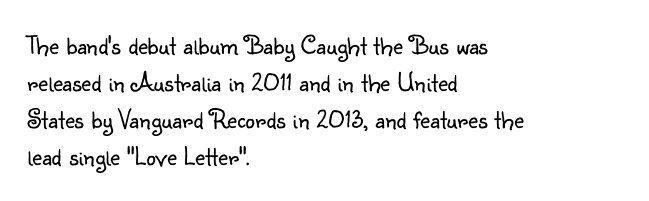
{"italic": "no", "bold": "no", "underline": "no", "align": "left", "line_spacing": "normal", "line_spacing_ratio": 1.37, "letter_spacing": "normal", "letter_spacing_em": 0.0, "glyph_px": 27}
